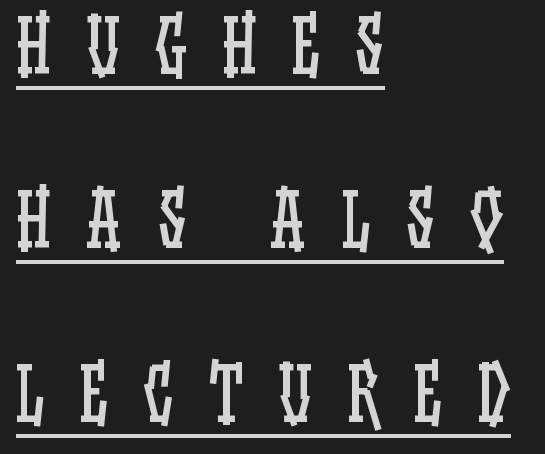
Q: Is the text bold? A: No.
Q: Is the text italic (slanted)? A: No, it is upright.
Q: Is the text underlined? A: Yes.
Q: How is the paragraph aligned? A: Left-aligned.
Q: Is the spacing between letters normal or unusually wide? A: Unusually wide.
Q: Is the spacing between lines tight, normal or loose? A: Loose.
Q: Width (condensed, normal, or wide)? A: Condensed.
Q: Stroke contrast? A: Low.
Q: x-height? A: Large.
Q: Monospaced? A: No.
